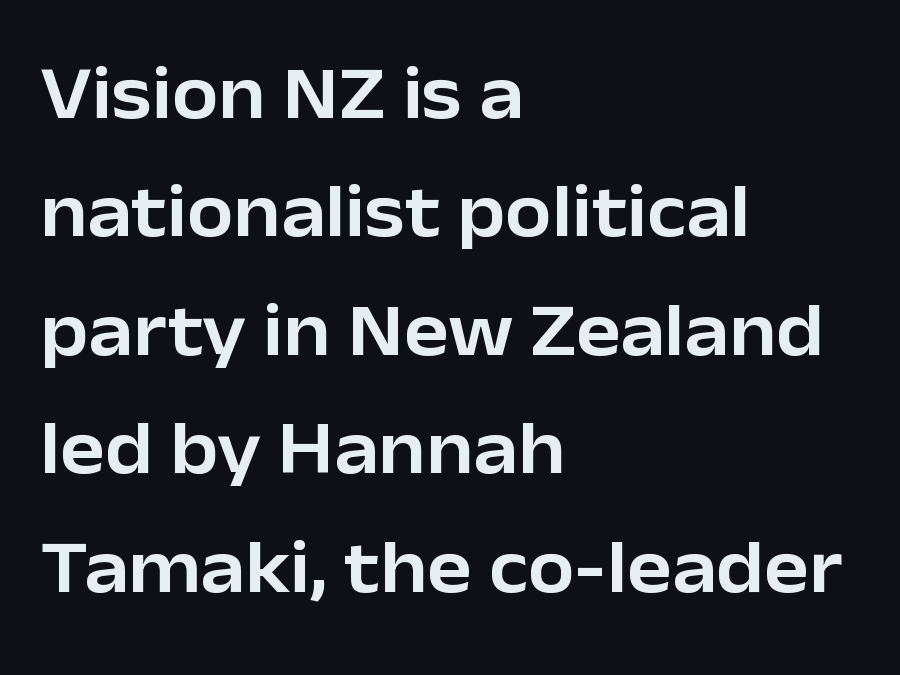
The image shows 75 px sans-serif type, upright; set left-aligned, normal line spacing (1.58x), normal letter spacing, not underlined; low stroke contrast and a medium x-height.
